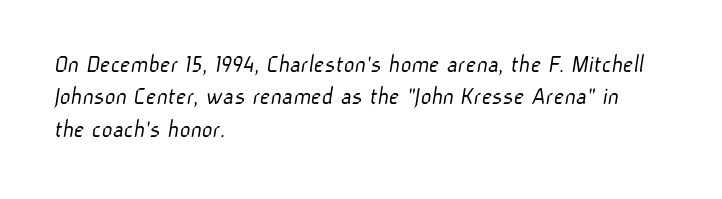
Each new line begins a customary step beneath the previous one. Counters stay open thanks to moderate or lighter strokes. The zone under the glyphs is completely vacant. Leftover space on each line is placed entirely after the last word. Between one letter and the next there's only the usual sliver of space.
